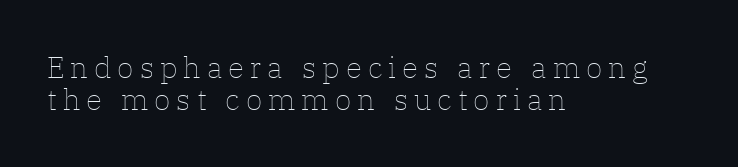
The image shows 30 px thin type, upright; set left-aligned, tight line spacing (1.07x), unusually wide letter spacing (+0.2 em), not underlined; low stroke contrast and a medium x-height.
